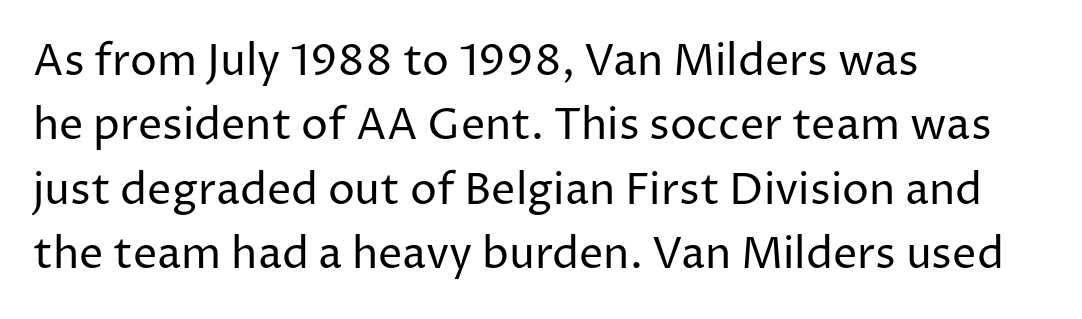
{"serif": "no", "italic": "no", "bold": "no", "weight": "regular", "width": "normal", "stroke_contrast": "low", "x_height": "medium", "monospaced": "no", "underline": "no", "align": "left", "line_spacing": "normal", "line_spacing_ratio": 1.5, "letter_spacing": "normal", "letter_spacing_em": 0.0, "glyph_px": 43}
